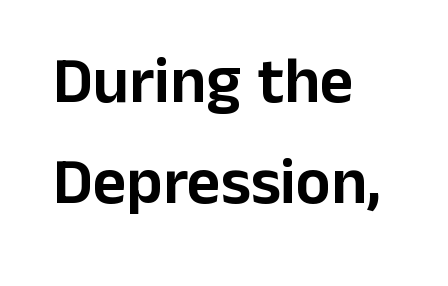
{"serif": "no", "italic": "no", "width": "normal", "stroke_contrast": "low", "x_height": "medium", "monospaced": "no", "underline": "no", "align": "left", "line_spacing": "normal", "line_spacing_ratio": 1.55, "letter_spacing": "normal", "letter_spacing_em": 0.0, "glyph_px": 65}
